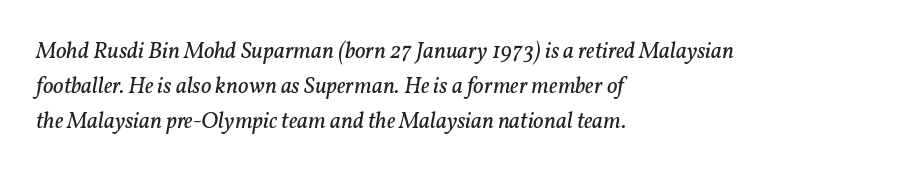
{"italic": "yes", "lean": "right", "slant_degrees": 11, "bold": "no", "underline": "no", "align": "left", "line_spacing": "normal", "line_spacing_ratio": 1.52, "letter_spacing": "normal", "letter_spacing_em": 0.0, "glyph_px": 23}
